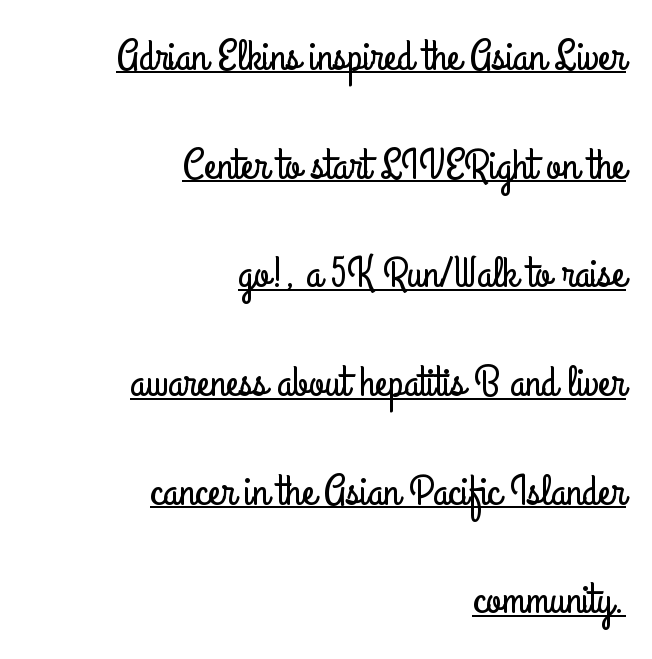
Q: Is the typeface a serif or a sans-serif typeface? A: Sans-serif.
Q: Is the text underlined? A: Yes.
Q: How is the paragraph aligned? A: Right-aligned.
Q: Is the spacing between letters normal or unusually wide? A: Normal.
Q: Is the spacing between lines tight, normal or loose? A: Loose.
Q: Width (condensed, normal, or wide)? A: Condensed.
Q: Stroke contrast? A: Low.
Q: x-height? A: Small.
Q: Monospaced? A: No.
